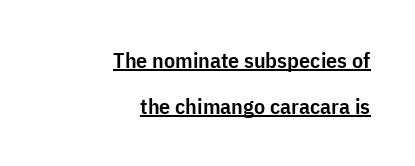
Decoration check: the copy is underlined. The paragraph shown leans on its right margin. Notice how the stems are strictly vertical — no italics here. Between one letter and the next there's only the usual sliver of space.
